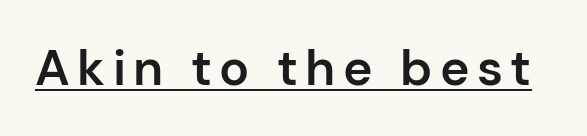
Varying glyph widths throughout — classic text-font behaviour. Looks like someone drew a line under every word here. I'd describe the lettering as semibold — firm but not a full bold. Notice how the stems are strictly vertical — no italics here.
